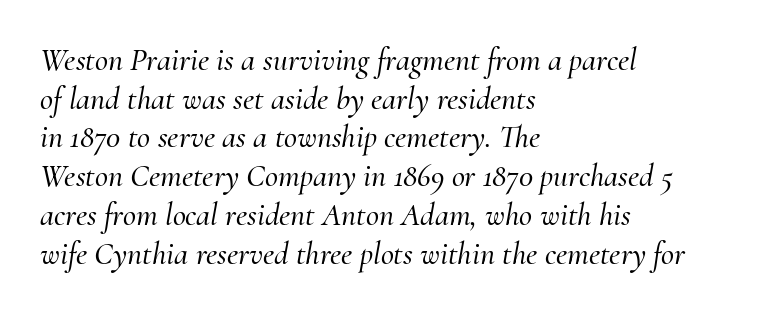
Q: Is the text italic (slanted)? A: Yes, it leans right by about 10 degrees.
Q: Is the typeface a serif or a sans-serif typeface? A: Serif.
Q: Is the text underlined? A: No.
Q: How is the paragraph aligned? A: Left-aligned.
Q: Is the spacing between letters normal or unusually wide? A: Normal.
Q: Width (condensed, normal, or wide)? A: Normal.
Q: Stroke contrast? A: Medium.
Q: x-height? A: Small.
Q: Monospaced? A: No.
